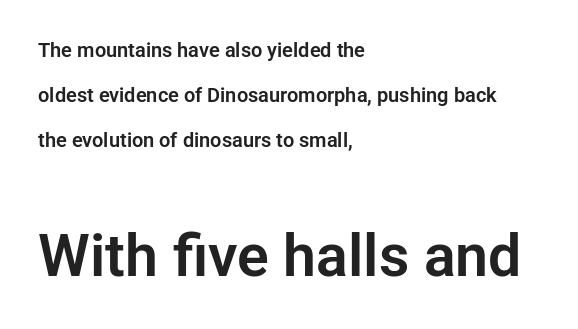
Q: Is the text italic (slanted)? A: No, it is upright.
Q: Is the typeface a serif or a sans-serif typeface? A: Sans-serif.
Q: Is the text underlined? A: No.
Q: How is the paragraph aligned? A: Left-aligned.
Q: Is the spacing between letters normal or unusually wide? A: Normal.
Q: Is the spacing between lines tight, normal or loose? A: Loose.
Q: Which block of text is set in a larger size, the first (top) or the second (bottom)? A: The second (bottom) one.
Q: Width (condensed, normal, or wide)? A: Normal.
Q: Stroke contrast? A: Low.
Q: x-height? A: Medium.
Q: Monospaced? A: No.
